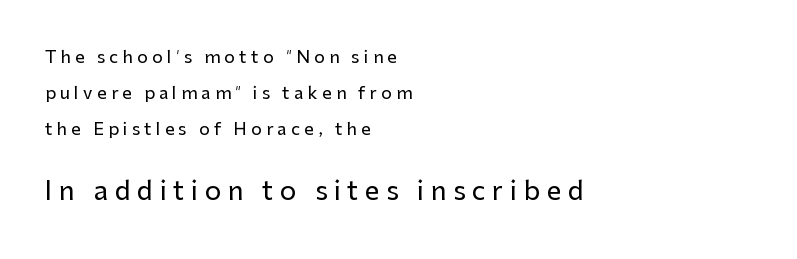
Check the space under the baseline: it is left empty. Spacing between characters has been opened up far beyond the box default. The typography opts for an upright posture over an oblique one. Larger block? The one below; the one above is distinctly smaller.
